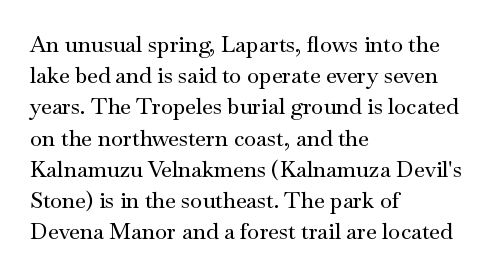
{"italic": "no", "underline": "no", "align": "left", "line_spacing": "normal", "line_spacing_ratio": 1.42, "letter_spacing": "normal", "letter_spacing_em": 0.0, "glyph_px": 22}
